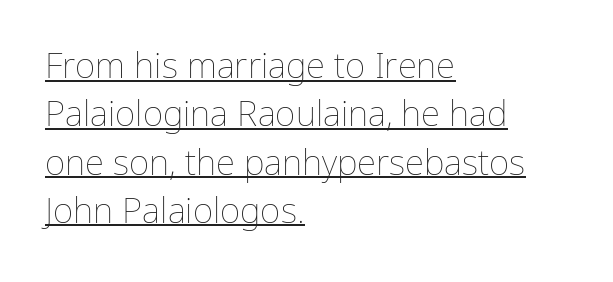
The typesetter chose a ragged-right arrangement here. The letterforms sit shoulder to shoulder at normal distance. Spacing verdict: proportional, widths tailored to each character. The type sits square on the baseline with zero lean. A light-to-regular cut is what we see here.
